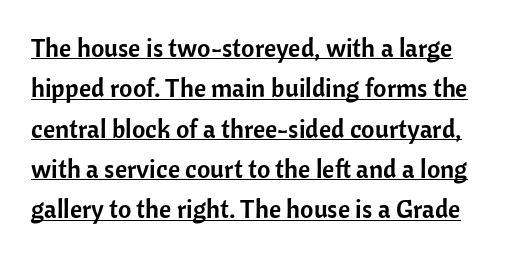
The rendered words wear a rule along their underside. Regarding leading, the lines here are spaced in the standard way. The letters stand straight up with perfectly vertical stems. Observe the ordinary spacing: letters are neighbours, not strangers.
